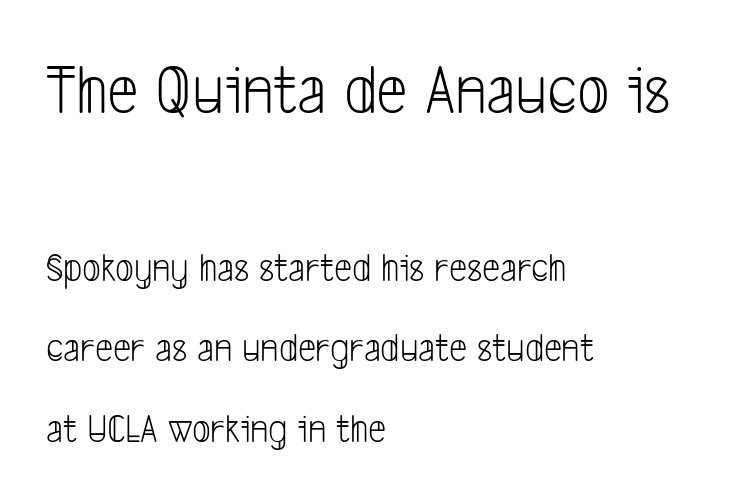
The image shows 71 px light, condensed sans-serif type; set left-aligned, loose line spacing (1.96x), normal letter spacing, not underlined; the first (top) block is 1.73x larger; low stroke contrast and a medium x-height.
